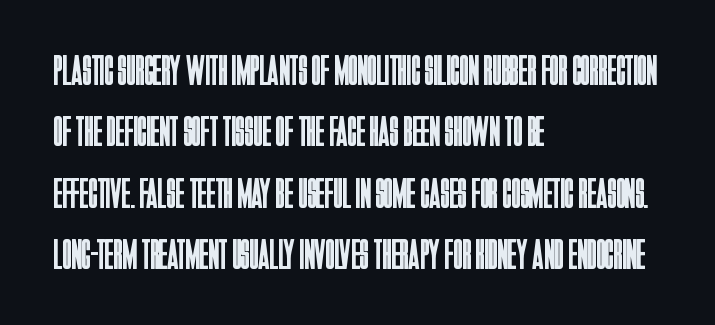
Q: Is the text bold? A: No.
Q: Is the text italic (slanted)? A: No, it is upright.
Q: Is the typeface a serif or a sans-serif typeface? A: Sans-serif.
Q: Is the text underlined? A: No.
Q: How is the paragraph aligned? A: Left-aligned.
Q: Is the spacing between letters normal or unusually wide? A: Normal.
Q: Is the spacing between lines tight, normal or loose? A: Normal.
Q: Width (condensed, normal, or wide)? A: Condensed.
Q: Stroke contrast? A: Low.
Q: x-height? A: Large.
Q: Monospaced? A: No.
